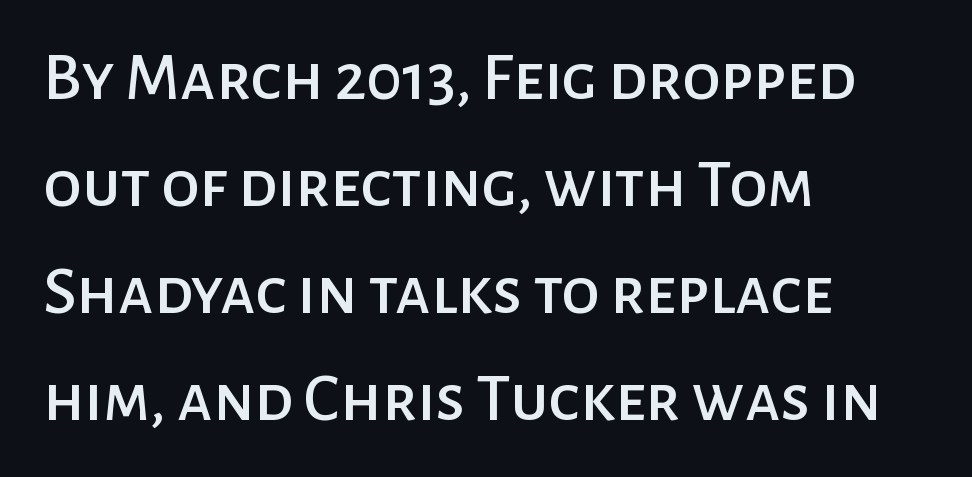
Clear beneath every line of the passage. Spacing verdict: proportional, widths tailored to each character. No extra tracking has been applied to these lines. Regarding leading, the lines here are spaced in the standard way.
